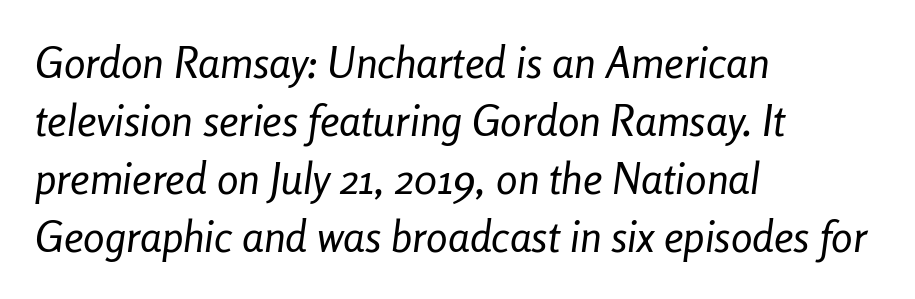
The image shows 43 px regular-weight, condensed type, italic (leaning right); set left-aligned, normal line spacing (1.35x), normal letter spacing, not underlined; low stroke contrast and a medium x-height.
